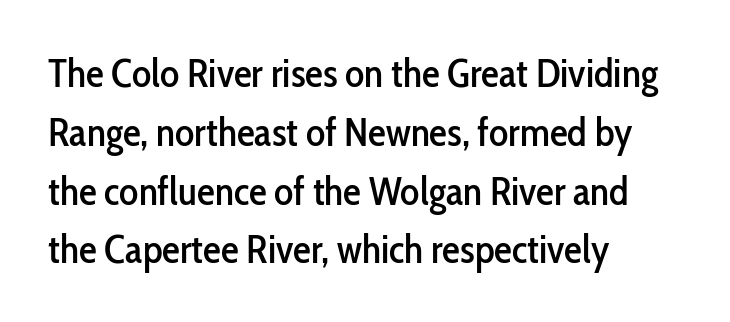
Varying glyph widths throughout — classic text-font behaviour. The face used here is rendered with its standard letterfit. Typographically, this falls in the sans-serif category. Has an underline been added? It has not.
